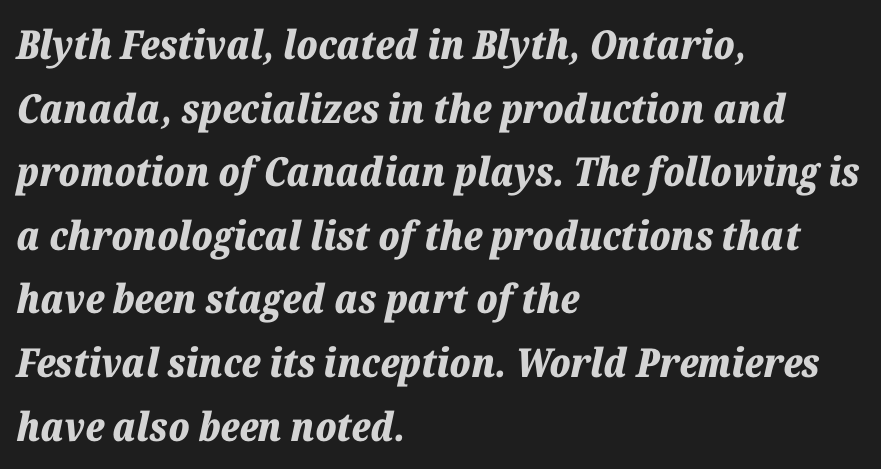
The image shows 40 px bold type, italic (leaning right); set left-aligned, normal line spacing (1.59x), normal letter spacing, not underlined; low stroke contrast and a medium x-height.
